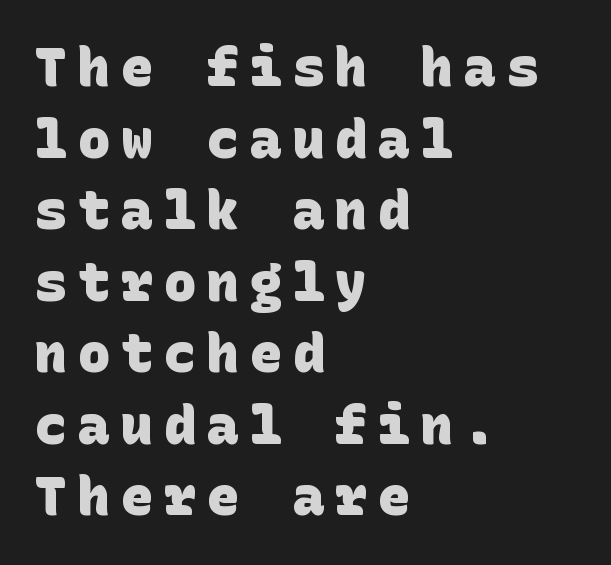
The face used here is rendered with a markedly widened letterfit. The space between consecutive lines is moderate. Line starts are locked; line ends wander. The area under the type is left untouched. Typographic density is high because the face is bold.
